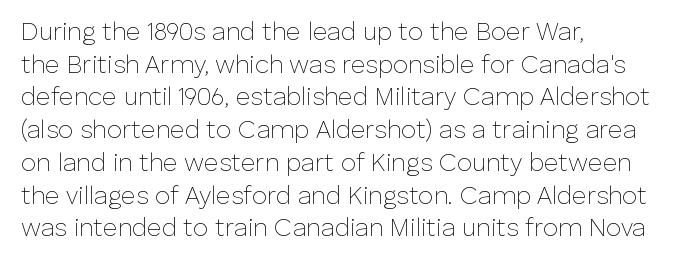
The image shows 25 px text type, upright; set left-aligned, normal line spacing (1.31x), normal letter spacing, not underlined.
